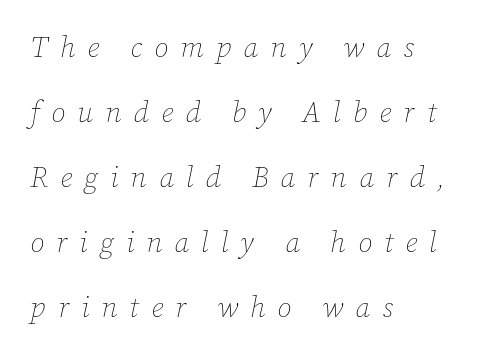
Q: Is the text bold? A: No.
Q: Is the text italic (slanted)? A: Yes, it leans right by about 12 degrees.
Q: Is the text underlined? A: No.
Q: How is the paragraph aligned? A: Left-aligned.
Q: Is the spacing between letters normal or unusually wide? A: Unusually wide.
Q: Is the spacing between lines tight, normal or loose? A: Loose.
Q: Width (condensed, normal, or wide)? A: Normal.
Q: Stroke contrast? A: Low.
Q: x-height? A: Medium.
Q: Monospaced? A: No.
